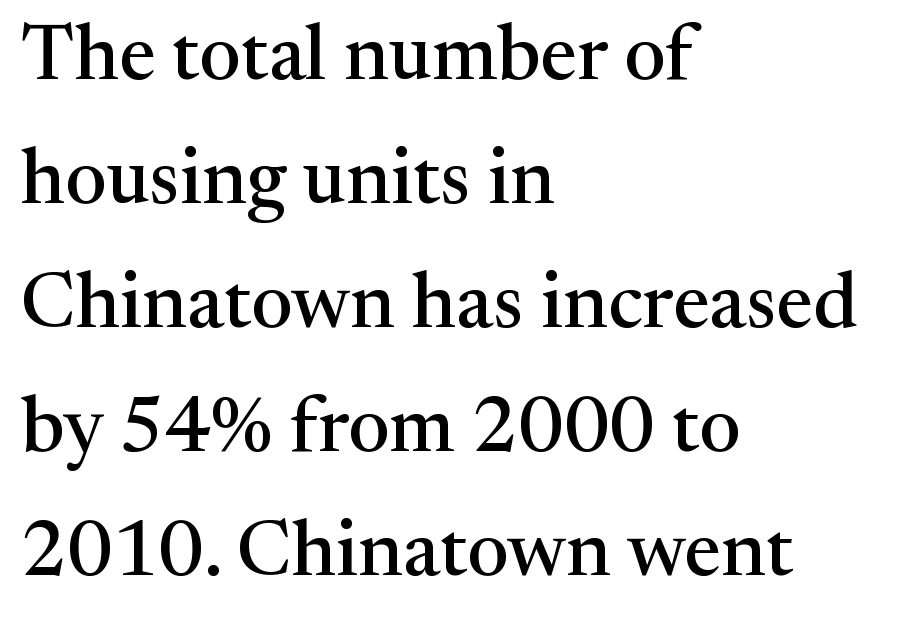
Successive baselines arrive at the customary interval. The face used here is proportionally spaced, like ordinary book or web type. Type without underlining. No italicization has been applied; the sample stays upright. Letterform terminals end in serifs throughout the passage.
